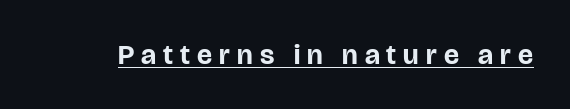
Q: Is the text bold? A: Yes.
Q: Is the text italic (slanted)? A: No, it is upright.
Q: Is the typeface a serif or a sans-serif typeface? A: Sans-serif.
Q: Is the text underlined? A: Yes.
Q: Is the spacing between letters normal or unusually wide? A: Unusually wide.
Q: Width (condensed, normal, or wide)? A: Normal.
Q: Stroke contrast? A: Low.
Q: x-height? A: Large.
Q: Monospaced? A: No.
